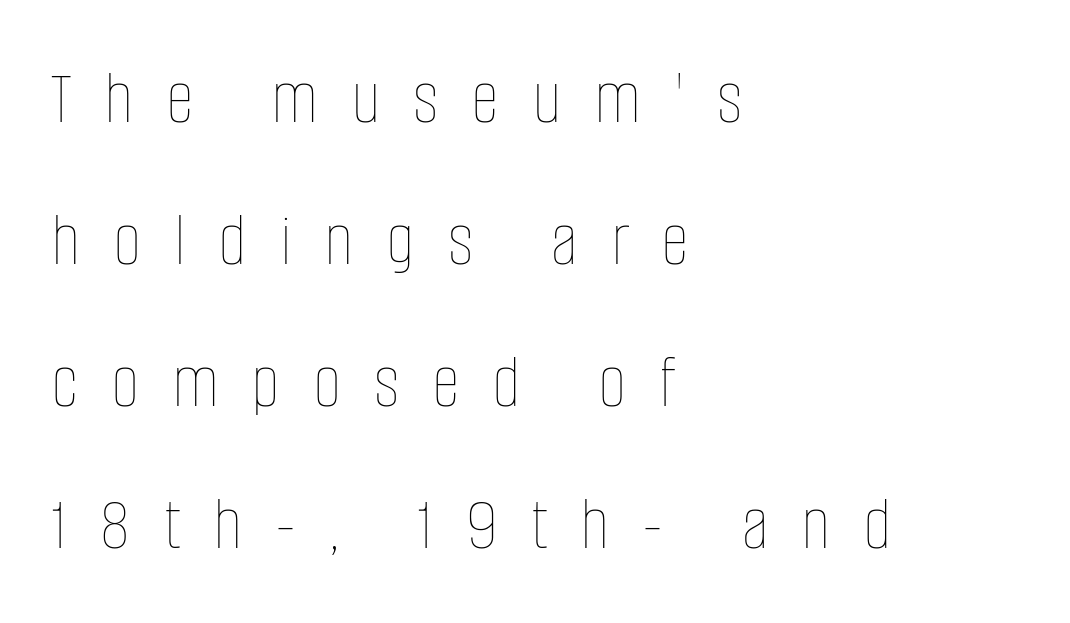
The letterforms sit at book weight or below. Left-aligned paragraph, ragged on the right. Clear beneath every line of the passage. You could only call the tracking loose — the letters float apart. Note the varied advance widths — an 'i' is clearly narrower than an 'm'.
